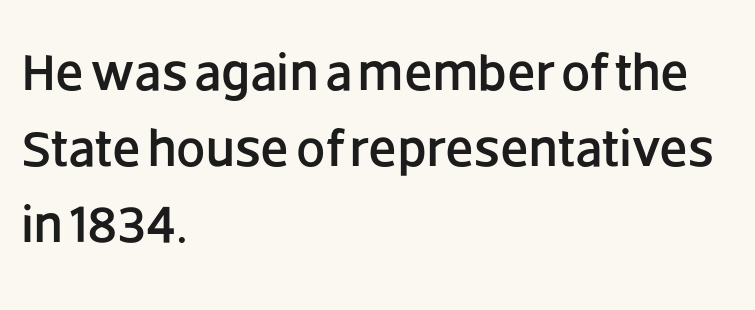
{"serif": "no", "italic": "no", "width": "normal", "stroke_contrast": "low", "x_height": "large", "monospaced": "no", "underline": "no", "align": "left", "line_spacing": "normal", "line_spacing_ratio": 1.46, "letter_spacing": "normal", "letter_spacing_em": 0.0, "glyph_px": 52}
